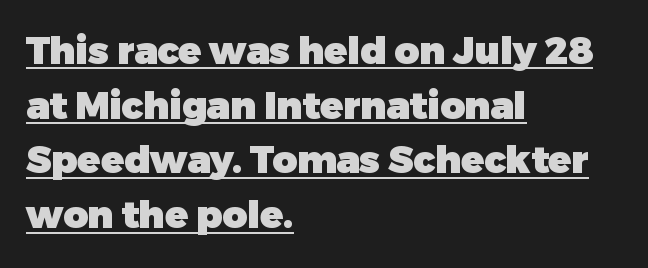
This is underlined copy, the kind a proofreader might mark for attention. Is there much room between lines? A standard amount, neither cramped nor airy. Do the characters align in a grid? No, the font is proportional. This sample is left-justified, so line endings fall wherever the words run out. Heavy-handed strokes throughout: this text is bold. The lettering holds an erect, upright posture throughout.
